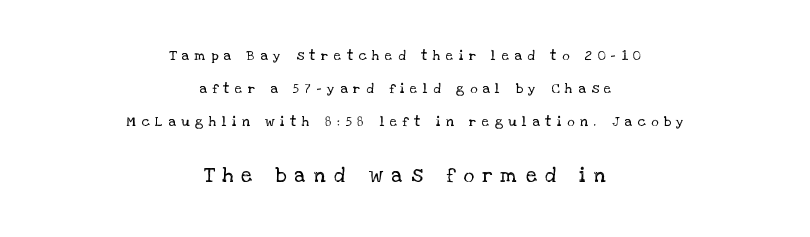
{"italic": "no", "bold": "no", "underline": "no", "align": "center", "line_spacing": "loose", "line_spacing_ratio": 2.35, "letter_spacing": "wide", "letter_spacing_em": 0.41, "larger_block": "second", "size_ratio": 1.5, "glyph_px": 21}
